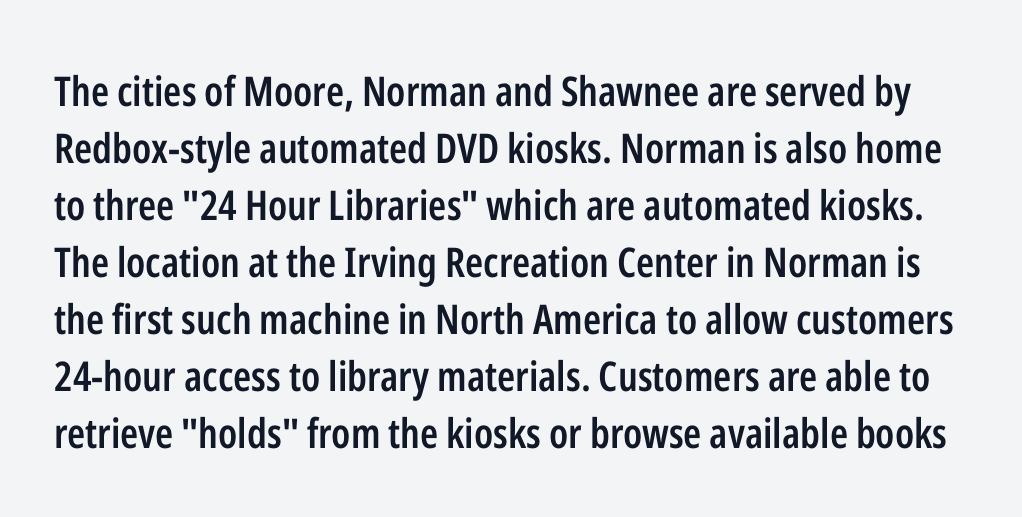
Q: Is the text bold? A: Semi-bold.
Q: Is the text italic (slanted)? A: No, it is upright.
Q: Is the typeface a serif or a sans-serif typeface? A: Sans-serif.
Q: Is the text underlined? A: No.
Q: Is the spacing between letters normal or unusually wide? A: Normal.
Q: Is the spacing between lines tight, normal or loose? A: Normal.
Q: Width (condensed, normal, or wide)? A: Condensed.
Q: Stroke contrast? A: Low.
Q: x-height? A: Medium.
Q: Monospaced? A: No.
